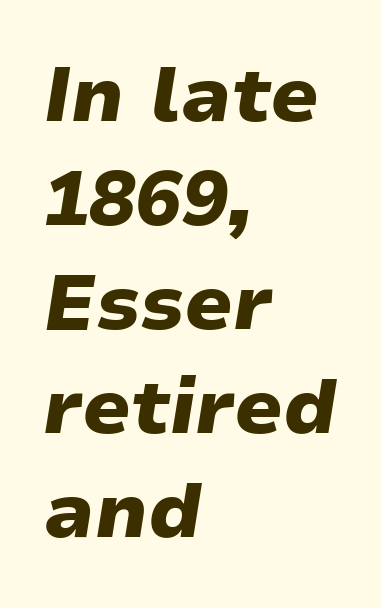
Q: Is the text bold? A: Yes.
Q: Is the text italic (slanted)? A: Yes, it leans right by about 9 degrees.
Q: Is the text underlined? A: No.
Q: How is the paragraph aligned? A: Left-aligned.
Q: Is the spacing between letters normal or unusually wide? A: Normal.
Q: Is the spacing between lines tight, normal or loose? A: Normal.
Q: Width (condensed, normal, or wide)? A: Wide.
Q: Stroke contrast? A: Low.
Q: x-height? A: Medium.
Q: Monospaced? A: No.
